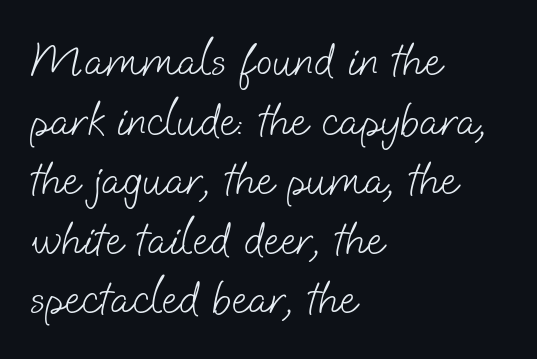
The image shows 48 px light sans-serif type; set left-aligned, line spacing 1.24x, normal letter spacing, not underlined; low stroke contrast and a small x-height.
